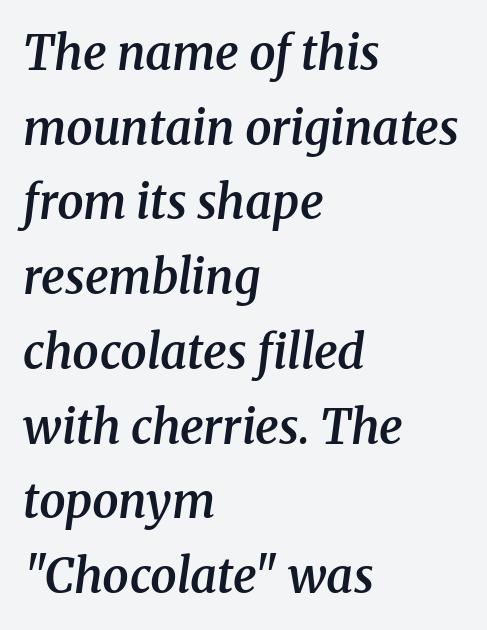
Stroke thickness is moderately raised; the sample reads as semibold. Anything drawn beneath the words? Only blank space. The designer went with a serif here, giving each stem small feet. Spacing verdict: proportional, widths tailored to each character. The letterforms sit shoulder to shoulder at normal distance.
